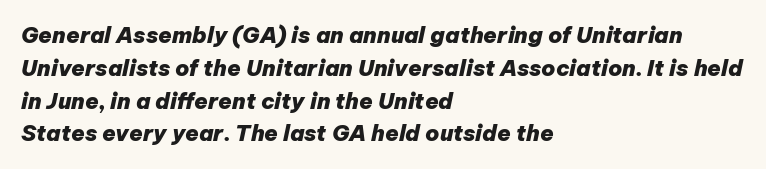
Q: Is the text bold? A: Yes.
Q: Is the text italic (slanted)? A: Yes, it leans right by about 12 degrees.
Q: Is the text underlined? A: No.
Q: How is the paragraph aligned? A: Left-aligned.
Q: Is the spacing between letters normal or unusually wide? A: Normal.
Q: Is the spacing between lines tight, normal or loose? A: Normal.
